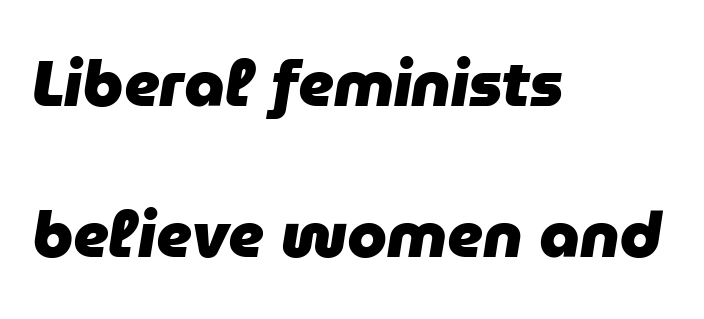
Proportional: the letters do not fall into vertical columns. The space beneath each line is pristine and unruled. Plenty of ink on the page — the face is bold. Notice how the stems are inclined rather than vertical — that's the hallmark of italics. Characters follow at the spacing the type designer built in. In CSS terms this would be text-align: left.
